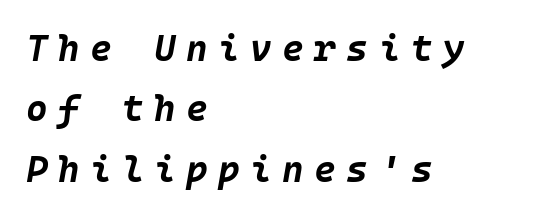
Q: Is the text bold? A: Yes.
Q: Is the text italic (slanted)? A: Yes, it leans right by about 10 degrees.
Q: Is the text underlined? A: No.
Q: How is the paragraph aligned? A: Left-aligned.
Q: Is the spacing between letters normal or unusually wide? A: Unusually wide.
Q: Is the spacing between lines tight, normal or loose? A: Normal.
Q: Width (condensed, normal, or wide)? A: Normal.
Q: Stroke contrast? A: Low.
Q: x-height? A: Large.
